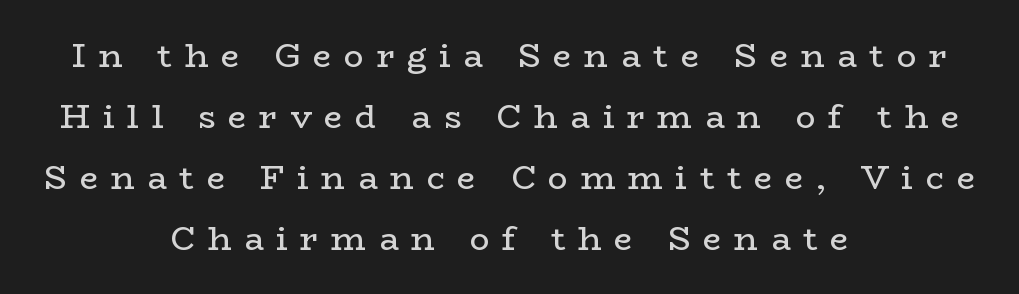
Q: Is the text bold? A: No.
Q: Is the text italic (slanted)? A: No, it is upright.
Q: Is the typeface a serif or a sans-serif typeface? A: Serif.
Q: Is the text underlined? A: No.
Q: How is the paragraph aligned? A: Centered.
Q: Is the spacing between letters normal or unusually wide? A: Unusually wide.
Q: Width (condensed, normal, or wide)? A: Wide.
Q: Stroke contrast? A: Low.
Q: x-height? A: Medium.
Q: Monospaced? A: No.
